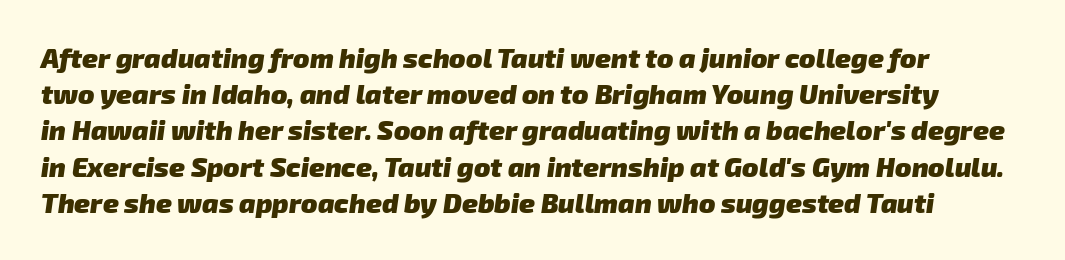
{"bold": "yes", "underline": "no", "line_spacing": "normal", "line_spacing_ratio": 1.34, "letter_spacing": "normal", "letter_spacing_em": 0.0, "glyph_px": 27}
